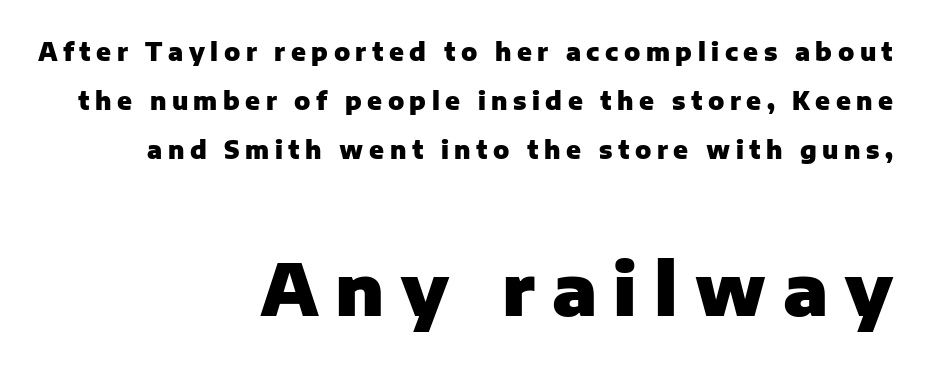
The passage shown is not underscored anywhere. Nope, no serifs anywhere on these letters. The glyphs have the mass of a bold cut. The designer dialed line spacing up above the default.
